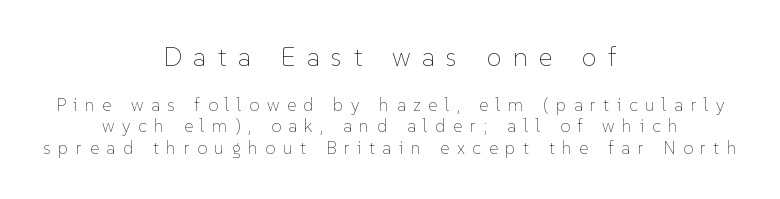
The text block is weighted toward neither margin, spreading evenly from the middle. The area under the type is left untouched. Is there any slant? The stems are plumb. Students, note that the glyphs here are deliberately spaced far apart. The strokes are not fattened; the text isn't bold.
